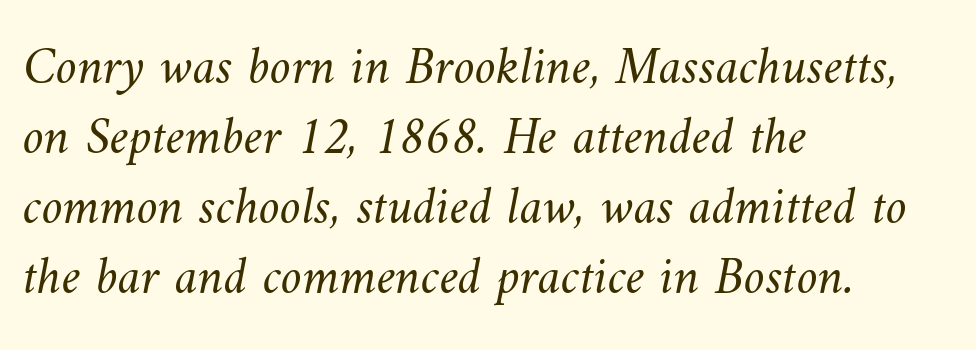
The image shows 53 px light type; set left-aligned, normal line spacing (1.32x), normal letter spacing, not underlined; medium stroke contrast and a small x-height.
